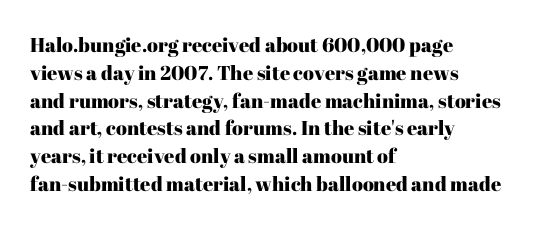
The image shows 20 px text type, upright; set left-aligned, normal line spacing (1.39x), normal letter spacing, not underlined.
